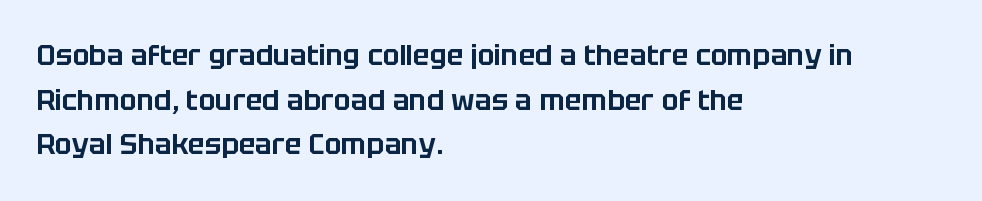
The image shows 28 px sans-serif type, upright; set left-aligned, normal line spacing (1.59x), normal letter spacing, not underlined; low stroke contrast and a large x-height.
